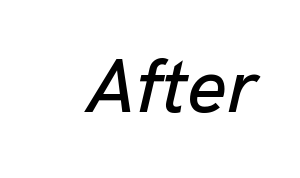
{"italic": "yes", "lean": "right", "slant_degrees": 13, "width": "normal", "stroke_contrast": "low", "x_height": "medium", "monospaced": "no", "underline": "no", "letter_spacing": "normal", "letter_spacing_em": 0.0, "glyph_px": 76}
